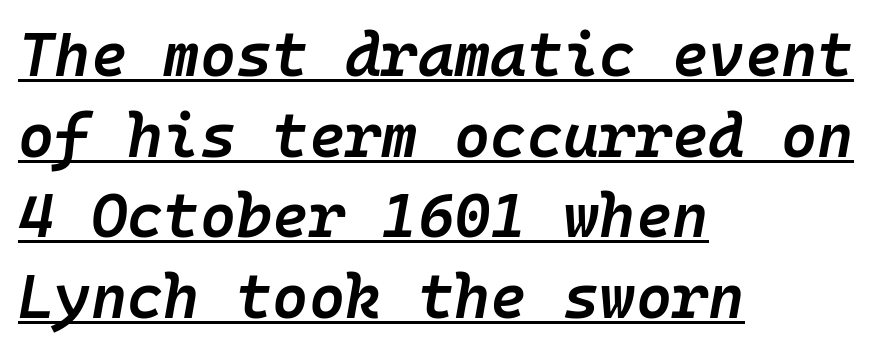
Has an underline been added? It has. This is moderately heavy type, rendered in semibold. If you drew a ruler down the left edge, every line would touch it. Each letter, wide or thin by design, is forced into the same width here. Slant detected: the letters are inclined.
